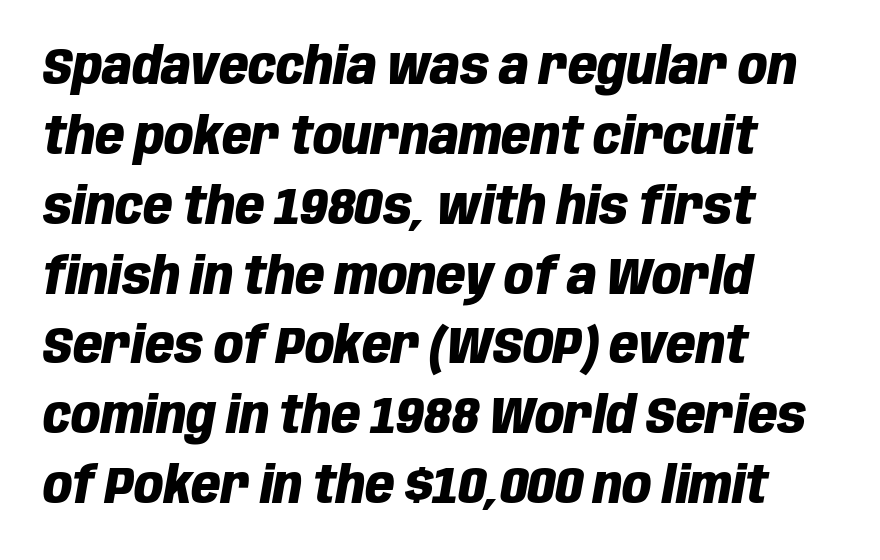
The image shows 51 px heavy, condensed type, italic (leaning right); set left-aligned, normal line spacing (1.37x), normal letter spacing, not underlined; low stroke contrast and a large x-height.
